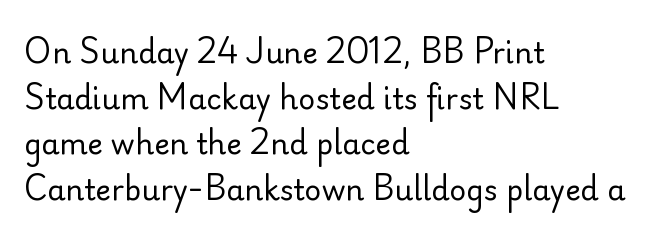
{"serif": "no", "italic": "no", "bold": "no", "weight": "regular", "width": "normal", "stroke_contrast": "low", "x_height": "small", "monospaced": "no", "underline": "no", "align": "left", "line_spacing": "normal", "line_spacing_ratio": 1.57, "letter_spacing": "normal", "letter_spacing_em": 0.0, "glyph_px": 29}
